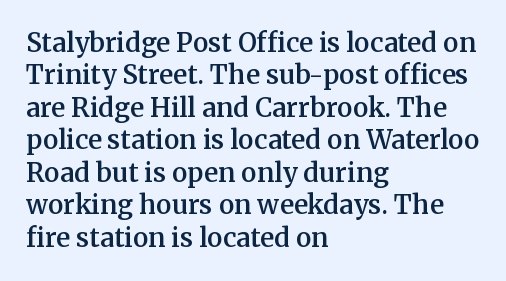
Words appear dense and cohesive because spacing is normal. On the weight axis this lands at semibold, roughly 600. The lines sit at an ordinary, default distance from one another. Any mark beneath the type? The region is blank. You can tell it's not italic because the verticals are truly vertical. The setting favours the left margin, as ordinary paragraphs usually do.
